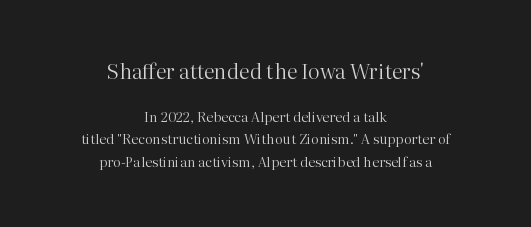
This is the regular roman posture of the typeface. Bigger letters appear in the top chunk; the bottom chunk is reduced. The face looks like a standard text weight, possibly lighter. Is there much room between lines? A standard amount, neither cramped nor airy.
